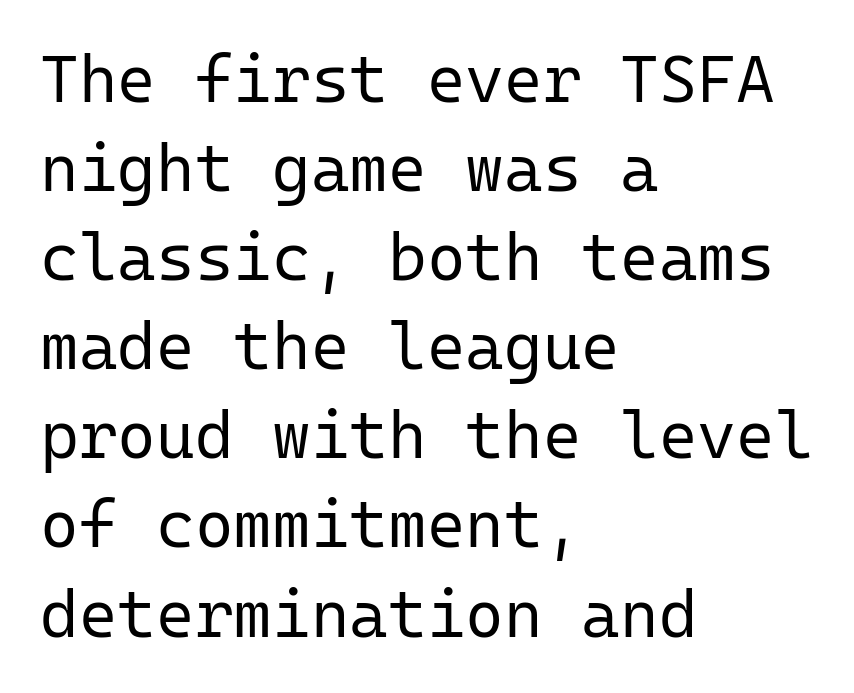
Upright lettering throughout. Students, note that the glyphs here touch the page at normal intervals. The letters carry no serifs — their stems end cleanly without finishing strokes. Think of a typewriter: that constant character pitch is what you see here. Students, observe: this is what conventionally led text looks like.
